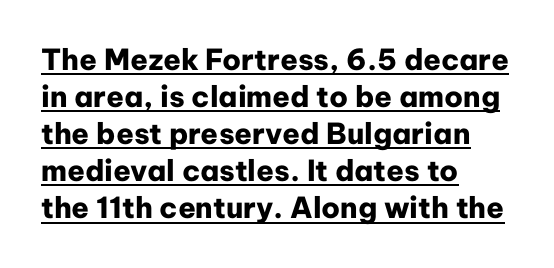
The image shows 29 px heavy sans-serif type, upright; set left-aligned, normal line spacing (1.28x), normal letter spacing, underlined; low stroke contrast and a medium x-height.
